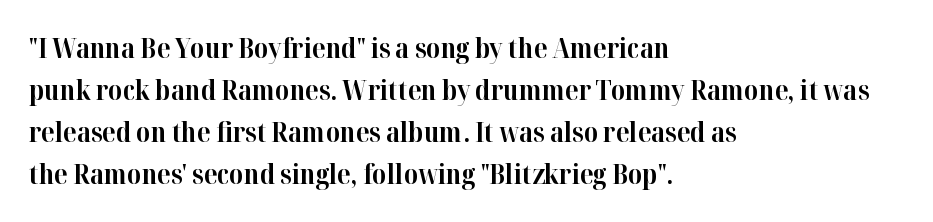
Q: Is the text bold? A: Yes.
Q: Is the text italic (slanted)? A: No, it is upright.
Q: Is the text underlined? A: No.
Q: How is the paragraph aligned? A: Left-aligned.
Q: Is the spacing between letters normal or unusually wide? A: Normal.
Q: Is the spacing between lines tight, normal or loose? A: Normal.
